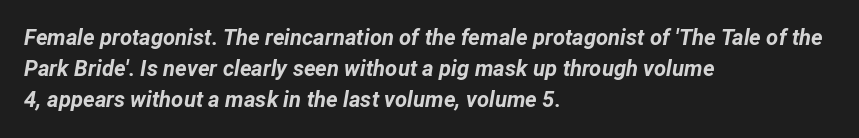
Inter-character spacing is left at the font's built-in metrics. These lines were composed using italics. These lines sit exactly where default settings would place them. This sample is left-justified, so line endings fall wherever the words run out. Anything drawn beneath the words? Only blank space.
